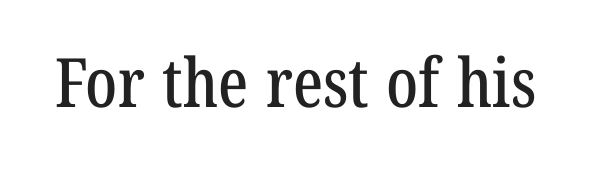
Q: Is the typeface a serif or a sans-serif typeface? A: Serif.
Q: Is the text underlined? A: No.
Q: Is the spacing between letters normal or unusually wide? A: Normal.
Q: Width (condensed, normal, or wide)? A: Condensed.
Q: Stroke contrast? A: Low.
Q: x-height? A: Medium.
Q: Monospaced? A: No.
